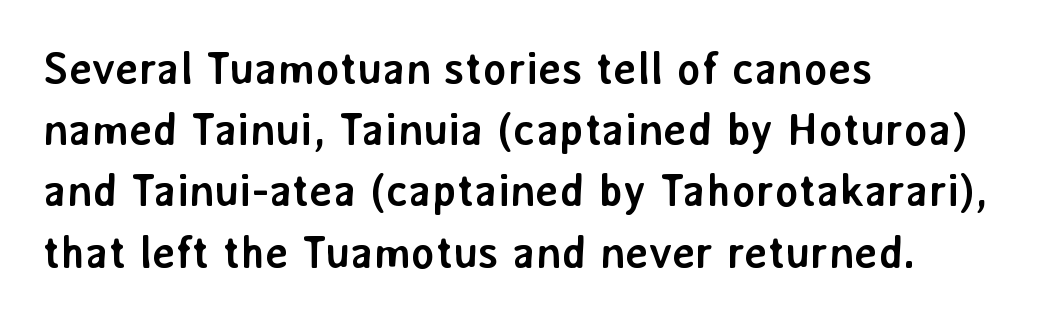
The image shows 45 px semibold sans-serif type, upright; set left-aligned, normal line spacing (1.36x), normal letter spacing, not underlined; low stroke contrast and a medium x-height.
